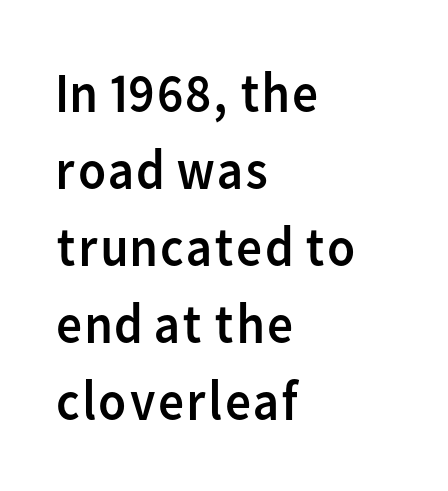
Q: Is the text bold? A: No.
Q: Is the text italic (slanted)? A: No, it is upright.
Q: Is the typeface a serif or a sans-serif typeface? A: Sans-serif.
Q: Is the text underlined? A: No.
Q: How is the paragraph aligned? A: Left-aligned.
Q: Is the spacing between letters normal or unusually wide? A: Normal.
Q: Is the spacing between lines tight, normal or loose? A: Normal.
Q: Width (condensed, normal, or wide)? A: Normal.
Q: Stroke contrast? A: Low.
Q: x-height? A: Medium.
Q: Monospaced? A: No.
